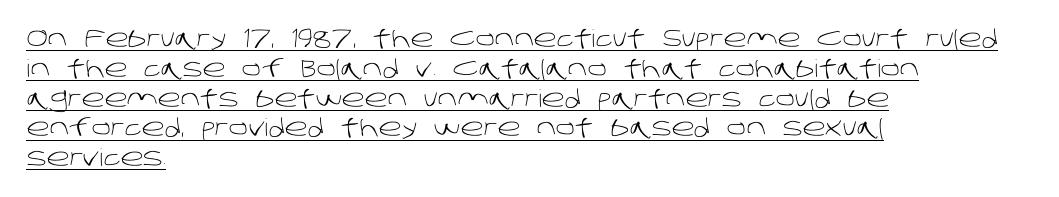
Q: Is the text bold? A: No.
Q: Is the text underlined? A: Yes.
Q: How is the paragraph aligned? A: Left-aligned.
Q: Is the spacing between letters normal or unusually wide? A: Normal.
